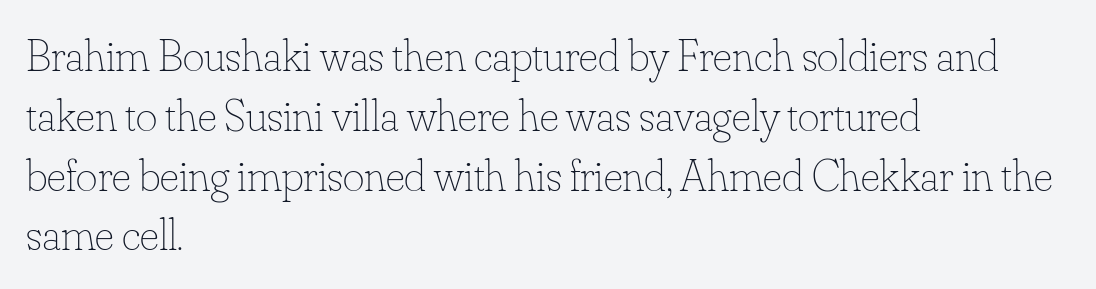
The image shows 46 px thin type, upright; set left-aligned, normal line spacing (1.3x), normal letter spacing, not underlined; low stroke contrast and a small x-height.
